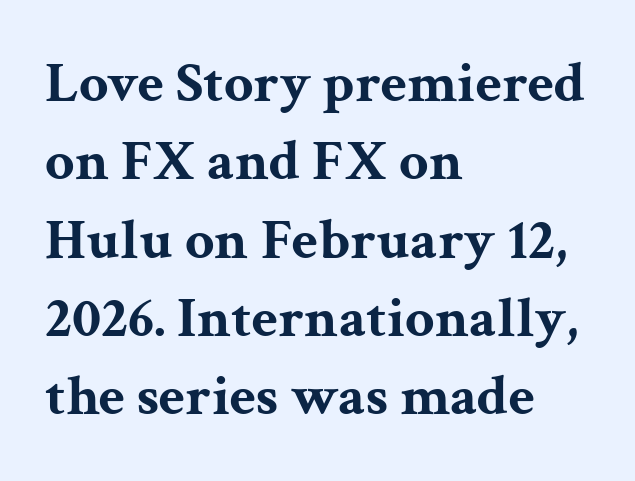
Q: Is the text bold? A: Yes.
Q: Is the text italic (slanted)? A: No, it is upright.
Q: Is the typeface a serif or a sans-serif typeface? A: Serif.
Q: Is the text underlined? A: No.
Q: How is the paragraph aligned? A: Left-aligned.
Q: Is the spacing between letters normal or unusually wide? A: Normal.
Q: Is the spacing between lines tight, normal or loose? A: Normal.
Q: Width (condensed, normal, or wide)? A: Wide.
Q: Stroke contrast? A: Medium.
Q: x-height? A: Medium.
Q: Monospaced? A: No.
